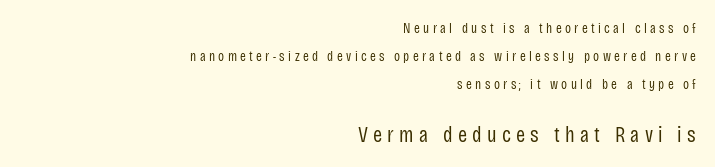
Q: Is the text bold? A: No.
Q: Is the text italic (slanted)? A: No, it is upright.
Q: Is the text underlined? A: No.
Q: How is the paragraph aligned? A: Right-aligned.
Q: Is the spacing between letters normal or unusually wide? A: Unusually wide.
Q: Is the spacing between lines tight, normal or loose? A: Loose.
Q: Which block of text is set in a larger size, the first (top) or the second (bottom)? A: The second (bottom) one.
